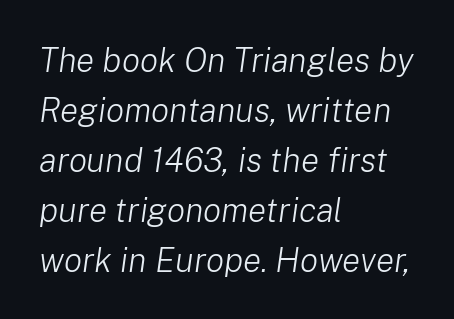
The image shows 34 px light type, italic (leaning right); set left-aligned, normal line spacing (1.47x), normal letter spacing, not underlined; low stroke contrast and a medium x-height.
